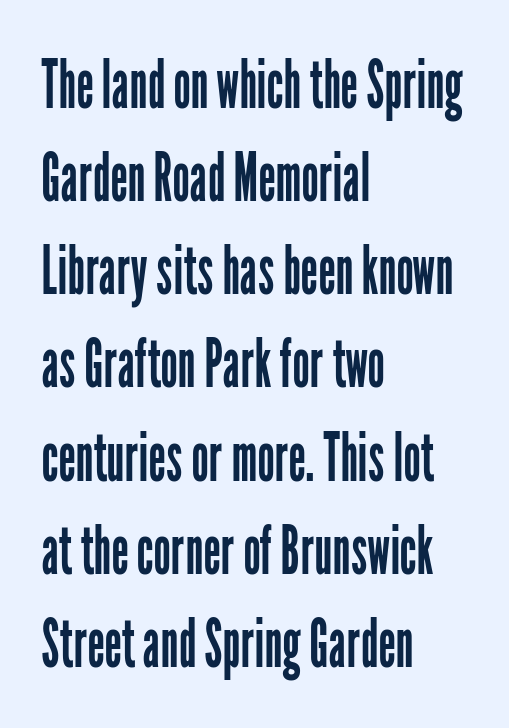
Q: Is the text bold? A: No.
Q: Is the text italic (slanted)? A: No, it is upright.
Q: Is the typeface a serif or a sans-serif typeface? A: Sans-serif.
Q: Is the text underlined? A: No.
Q: How is the paragraph aligned? A: Left-aligned.
Q: Is the spacing between letters normal or unusually wide? A: Normal.
Q: Is the spacing between lines tight, normal or loose? A: Normal.
Q: Width (condensed, normal, or wide)? A: Condensed.
Q: Stroke contrast? A: Low.
Q: x-height? A: Medium.
Q: Monospaced? A: No.
